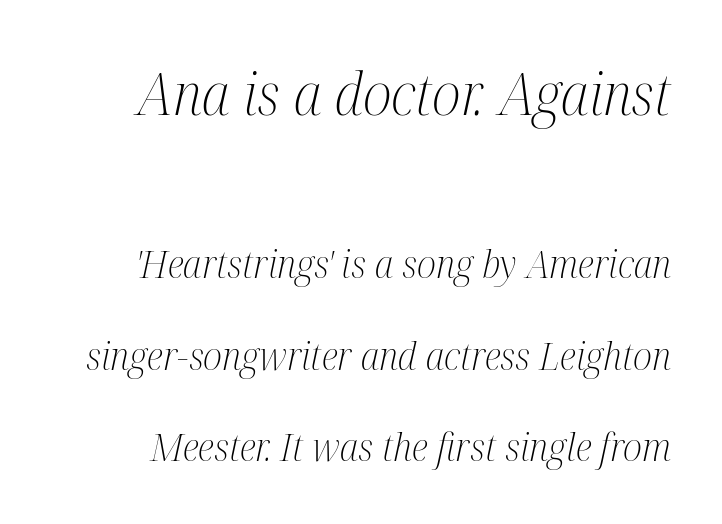
Vertical spacing — loose. The more generous point size was reserved for the upper chunk. You can tell from the footed stems that serif type was used. This sample has the flowing, uneven cadence of proportional lettering.
